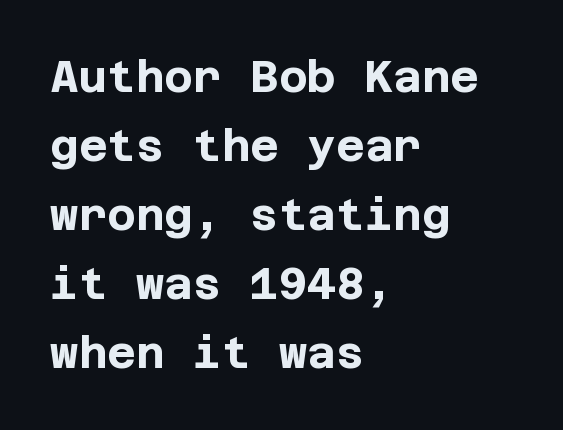
{"serif": "no", "italic": "no", "bold": "yes", "weight": "bold", "width": "normal", "stroke_contrast": "low", "x_height": "large", "underline": "no", "align": "left", "line_spacing": "normal", "line_spacing_ratio": 1.57, "letter_spacing": "normal", "letter_spacing_em": 0.0, "glyph_px": 44}
